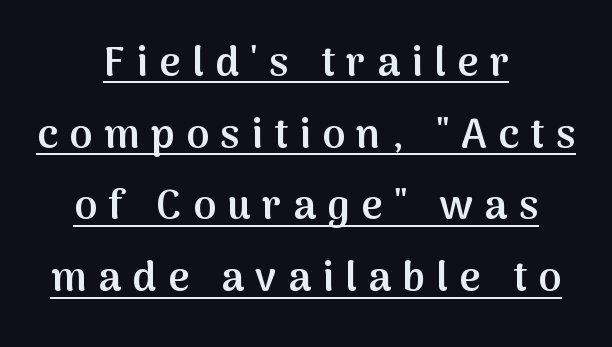
Q: Is the text bold? A: Semi-bold.
Q: Is the text italic (slanted)? A: No, it is upright.
Q: Is the typeface a serif or a sans-serif typeface? A: Sans-serif.
Q: Is the text underlined? A: Yes.
Q: How is the paragraph aligned? A: Centered.
Q: Is the spacing between letters normal or unusually wide? A: Unusually wide.
Q: Width (condensed, normal, or wide)? A: Normal.
Q: Stroke contrast? A: Medium.
Q: x-height? A: Medium.
Q: Monospaced? A: No.
